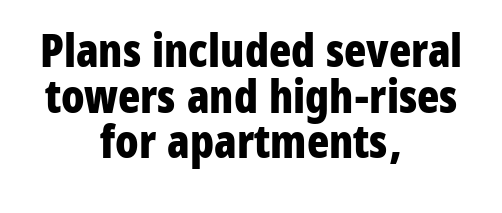
The image shows 46 px bold, condensed sans-serif type, upright; set centered, tight line spacing (0.99x), normal letter spacing, not underlined; low stroke contrast and a medium x-height.
